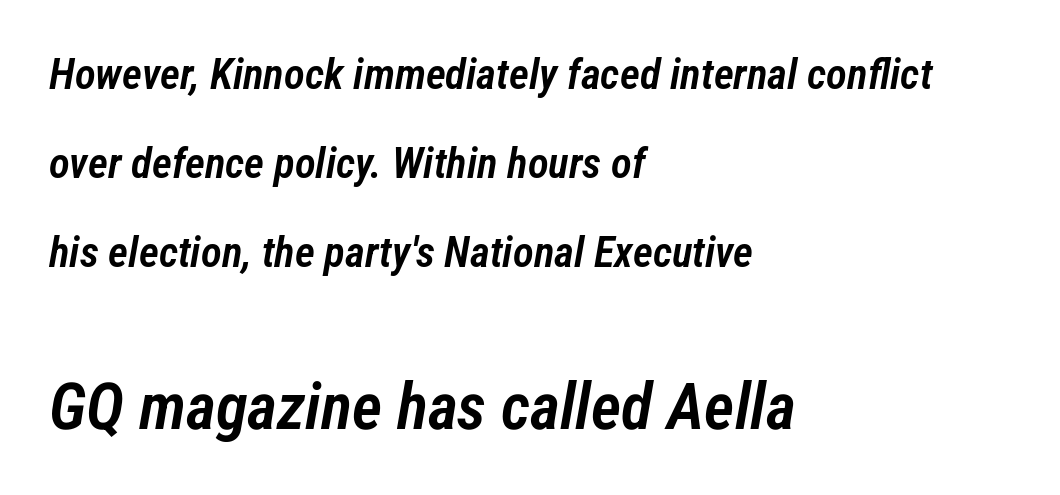
The image shows 65 px semibold, condensed type, italic (leaning right); set left-aligned, loose line spacing (2.07x), normal letter spacing, not underlined; the second (bottom) block is 1.51x larger; low stroke contrast and a medium x-height.
